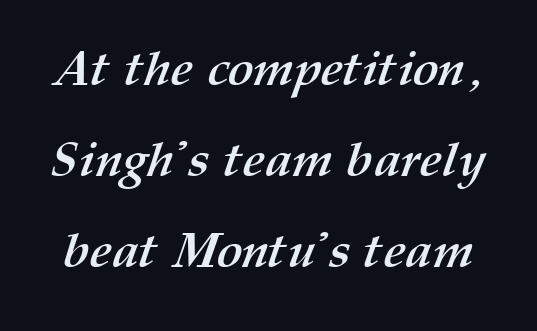
{"bold": "yes", "weight": "semibold", "width": "normal", "stroke_contrast": "medium", "x_height": "medium", "monospaced": "no", "underline": "no", "line_spacing_ratio": 1.86, "letter_spacing": "normal", "letter_spacing_em": 0.0, "glyph_px": 49}
